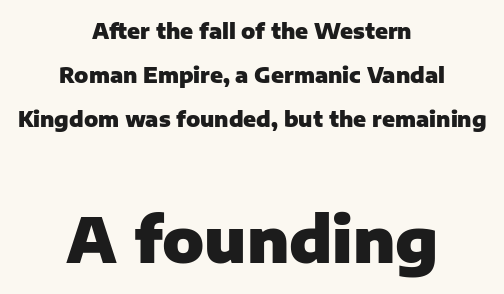
{"serif": "no", "italic": "no", "bold": "yes", "weight": "heavy", "width": "normal", "stroke_contrast": "low", "x_height": "medium", "monospaced": "no", "underline": "no", "align": "center", "line_spacing": "loose", "line_spacing_ratio": 2.1, "letter_spacing": "normal", "letter_spacing_em": 0.0, "larger_block": "second", "size_ratio": 2.95, "glyph_px": 62}
